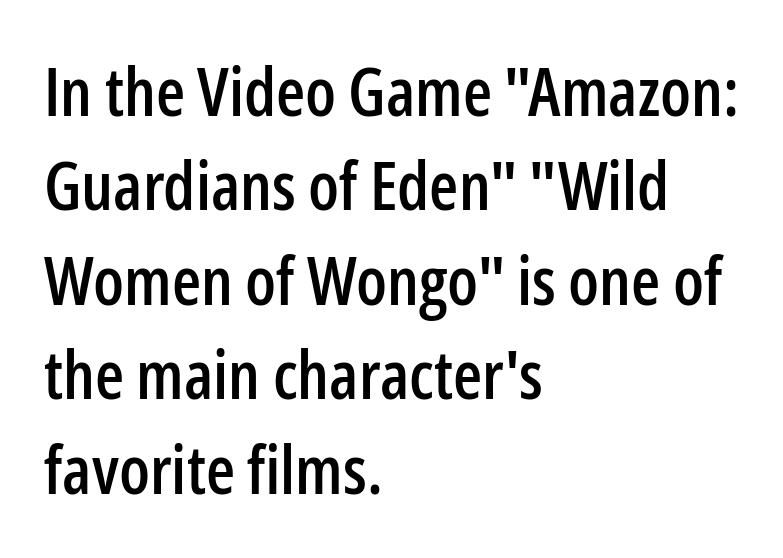
How are the letters spaced? Ordinarily, with no added tracking. A roman cut, with each character standing at attention. Is the block centered? No — it sits flush against the left margin. Students, observe: this is what conventionally led text looks like. This is sans-serif lettering, the kind often seen on screens and signage.
